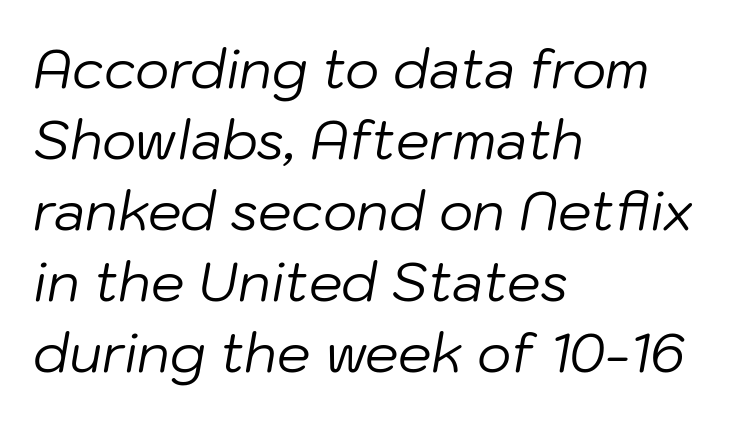
The image shows 53 px regular-weight type, italic (leaning right); set left-aligned, normal line spacing (1.34x), normal letter spacing, not underlined; low stroke contrast and a medium x-height.
